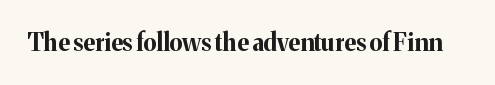
{"italic": "no", "bold": "yes", "underline": "no", "letter_spacing": "normal", "letter_spacing_em": 0.0, "glyph_px": 24}
